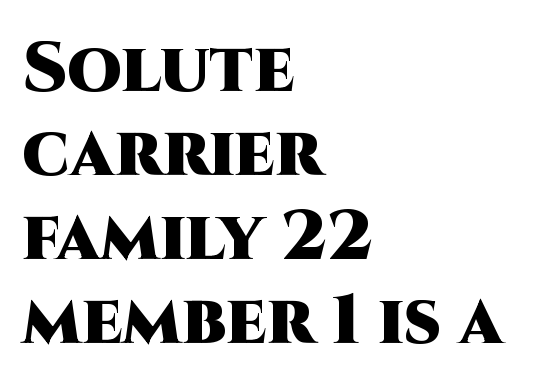
{"serif": "no", "italic": "no", "bold": "yes", "weight": "heavy", "width": "normal", "stroke_contrast": "high", "x_height": "large", "monospaced": "no", "underline": "no", "align": "left", "line_spacing_ratio": 1.2, "letter_spacing": "normal", "letter_spacing_em": 0.0, "glyph_px": 70}
